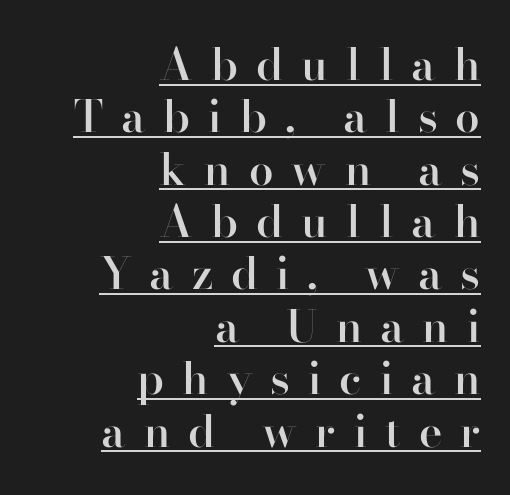
The image shows 44 px semibold serif type, upright; set right-aligned, line spacing 1.19x, unusually wide letter spacing (+0.41 em), underlined; high stroke contrast and a small x-height.
